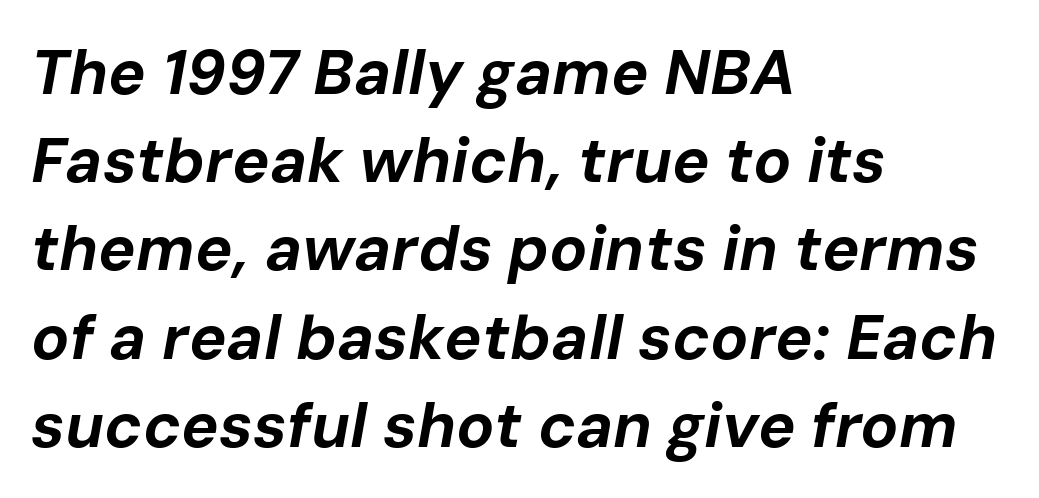
Q: Is the text bold? A: Yes.
Q: Is the text italic (slanted)? A: Yes, it leans right by about 10 degrees.
Q: Is the text underlined? A: No.
Q: How is the paragraph aligned? A: Left-aligned.
Q: Is the spacing between letters normal or unusually wide? A: Normal.
Q: Is the spacing between lines tight, normal or loose? A: Normal.
Q: Width (condensed, normal, or wide)? A: Normal.
Q: Stroke contrast? A: Low.
Q: x-height? A: Medium.
Q: Monospaced? A: No.
